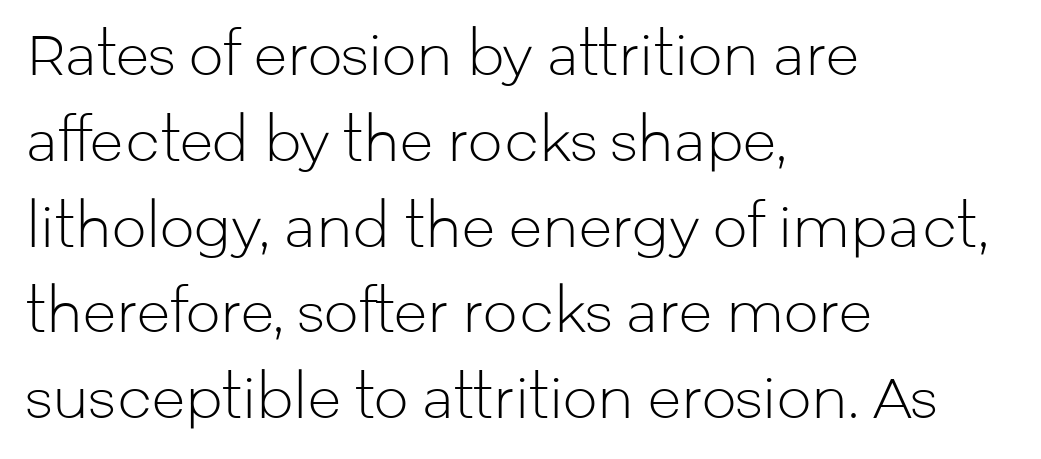
Does extra space separate the letters? No, they use regular spacing. Line spacing here is normal. A student would call this left alignment; a typographer would say flush left, rag right. The letters advance in unequal steps, a hallmark of proportional type. Rendered with straight, roman letterforms.
